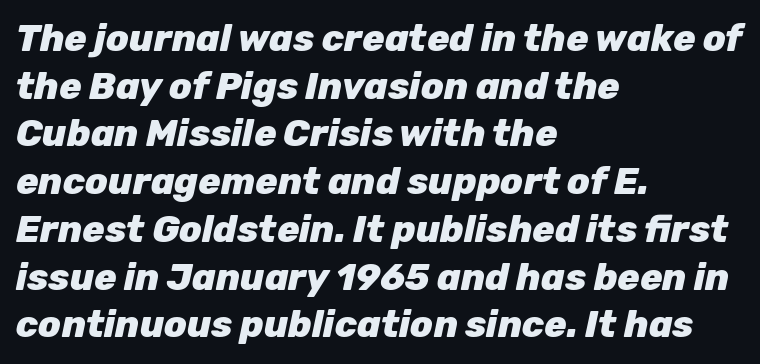
Q: Is the text bold? A: Yes.
Q: Is the text italic (slanted)? A: Yes, it leans right by about 12 degrees.
Q: Is the text underlined? A: No.
Q: How is the paragraph aligned? A: Left-aligned.
Q: Is the spacing between letters normal or unusually wide? A: Normal.
Q: Is the spacing between lines tight, normal or loose? A: Normal.
Q: Width (condensed, normal, or wide)? A: Normal.
Q: Stroke contrast? A: Low.
Q: x-height? A: Medium.
Q: Monospaced? A: No.
